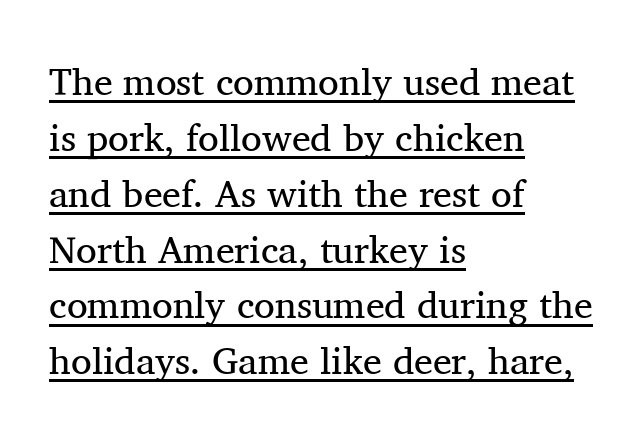
Q: Is the text bold? A: No.
Q: Is the text italic (slanted)? A: No, it is upright.
Q: Is the typeface a serif or a sans-serif typeface? A: Serif.
Q: Is the text underlined? A: Yes.
Q: How is the paragraph aligned? A: Left-aligned.
Q: Is the spacing between letters normal or unusually wide? A: Normal.
Q: Is the spacing between lines tight, normal or loose? A: Normal.
Q: Width (condensed, normal, or wide)? A: Normal.
Q: Stroke contrast? A: Medium.
Q: x-height? A: Medium.
Q: Monospaced? A: No.
